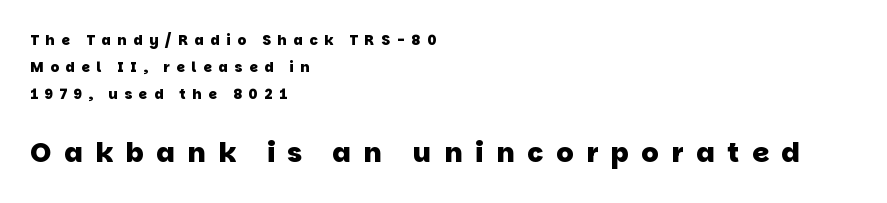
{"bold": "yes", "underline": "no", "align": "left", "line_spacing": "loose", "line_spacing_ratio": 1.94, "letter_spacing": "wide", "letter_spacing_em": 0.47, "larger_block": "second", "size_ratio": 1.93, "glyph_px": 27}
